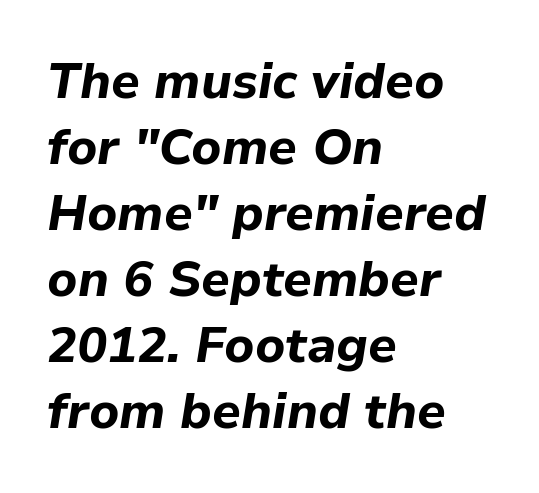
The image shows 50 px bold type, italic (leaning right); set left-aligned, normal line spacing (1.32x), normal letter spacing, not underlined; low stroke contrast and a medium x-height.
